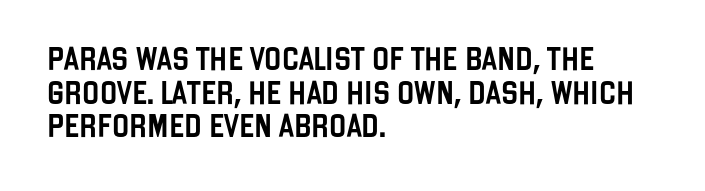
Notice how the passage keeps a crisp vertical edge on the left only. Ascenders rise straight up at ninety degrees. The passage shown is not underscored anywhere. Tracking value appears to be zero — textbook default spacing.
